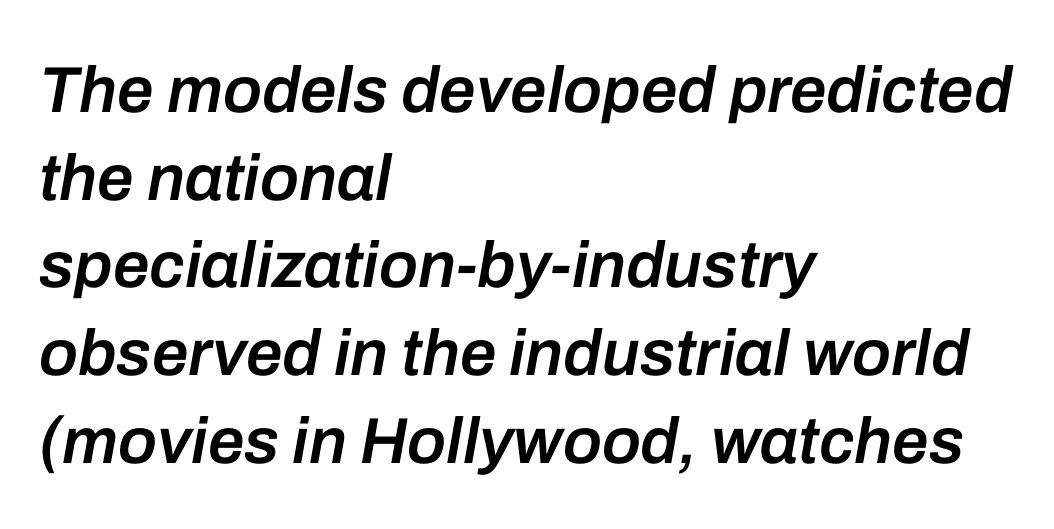
The passage shown is typed in a proportional face where columns would drift. A student would call this left alignment; a typographer would say flush left, rag right. A fair bit of extra ink — the face is semibold, not bold. Is the type slanted? Yes — the strokes lean at a clear angle. The passage shown is not underscored anywhere.
